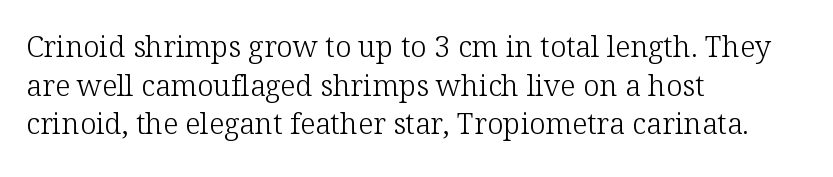
Q: Is the text bold? A: No.
Q: Is the text italic (slanted)? A: No, it is upright.
Q: Is the typeface a serif or a sans-serif typeface? A: Serif.
Q: Is the text underlined? A: No.
Q: How is the paragraph aligned? A: Left-aligned.
Q: Is the spacing between letters normal or unusually wide? A: Normal.
Q: Is the spacing between lines tight, normal or loose? A: Normal.
Q: Width (condensed, normal, or wide)? A: Normal.
Q: Stroke contrast? A: Low.
Q: x-height? A: Medium.
Q: Monospaced? A: No.
